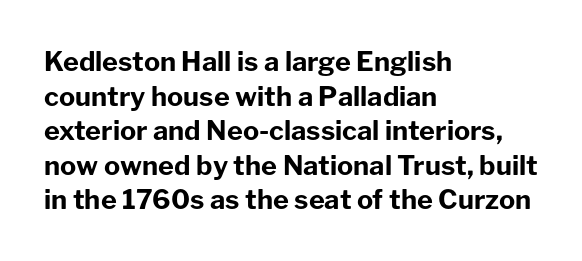
Q: Is the text bold? A: Yes.
Q: Is the text italic (slanted)? A: No, it is upright.
Q: Is the text underlined? A: No.
Q: How is the paragraph aligned? A: Left-aligned.
Q: Is the spacing between letters normal or unusually wide? A: Normal.
Q: Is the spacing between lines tight, normal or loose? A: Normal.
